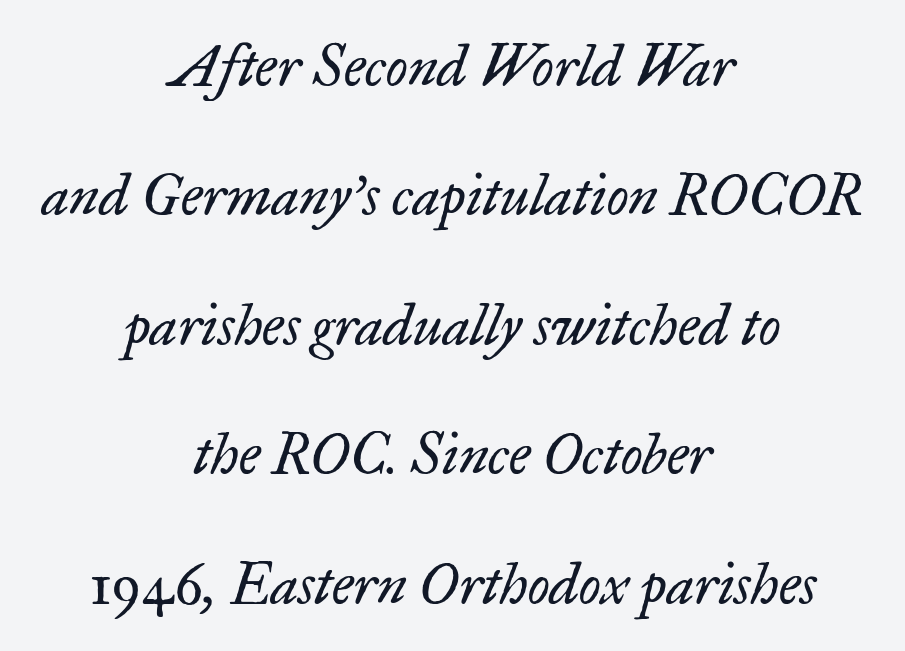
The image shows 57 px regular-weight serif type, italic (leaning right); set centered, loose line spacing (2.27x), normal letter spacing, not underlined; low stroke contrast and a small x-height.
